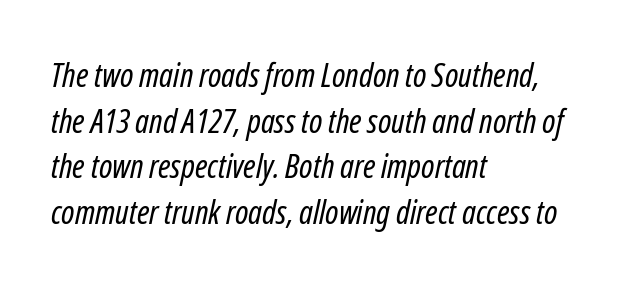
The image shows 33 px regular-weight, condensed type, italic (leaning right); set left-aligned, normal line spacing (1.38x), normal letter spacing, not underlined; low stroke contrast and a medium x-height.
